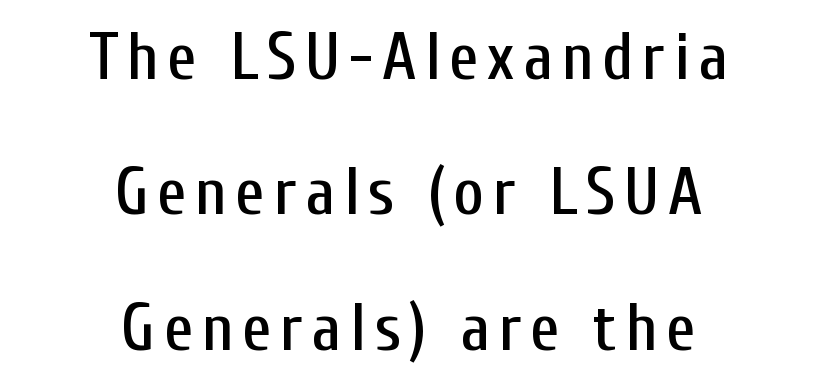
{"serif": "no", "italic": "no", "width": "condensed", "stroke_contrast": "low", "x_height": "medium", "monospaced": "no", "underline": "no", "align": "center", "line_spacing": "loose", "line_spacing_ratio": 2.05, "glyph_px": 66}
